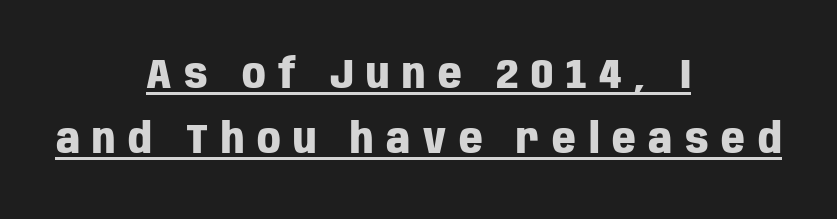
{"serif": "no", "italic": "no", "bold": "yes", "weight": "heavy", "width": "condensed", "stroke_contrast": "low", "x_height": "large", "monospaced": "no", "underline": "yes", "align": "center", "line_spacing": "normal", "line_spacing_ratio": 1.59, "letter_spacing": "wide", "letter_spacing_em": 0.31, "glyph_px": 41}
